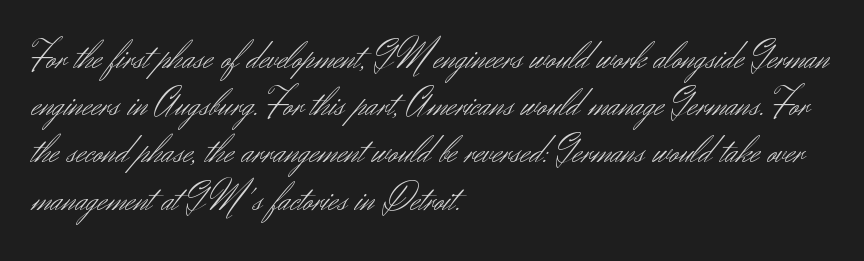
Q: Is the text bold? A: No.
Q: Is the text italic (slanted)? A: Yes.
Q: Is the typeface a serif or a sans-serif typeface? A: Sans-serif.
Q: Is the text underlined? A: No.
Q: How is the paragraph aligned? A: Left-aligned.
Q: Is the spacing between letters normal or unusually wide? A: Normal.
Q: Width (condensed, normal, or wide)? A: Normal.
Q: Stroke contrast? A: Medium.
Q: x-height? A: Small.
Q: Monospaced? A: No.
